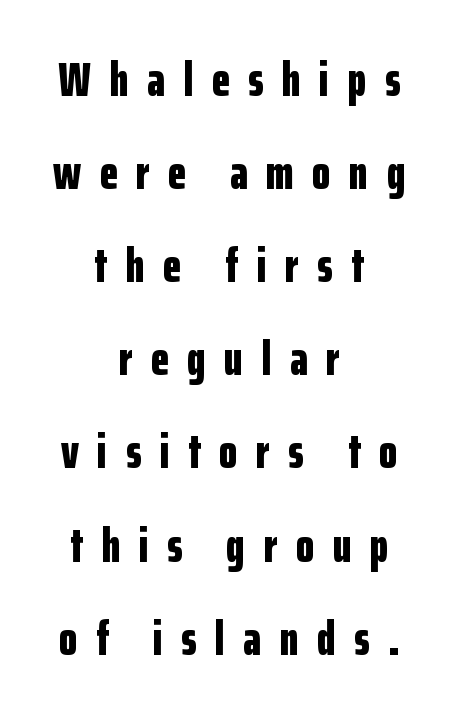
Q: Is the text bold? A: Yes.
Q: Is the text italic (slanted)? A: No, it is upright.
Q: Is the typeface a serif or a sans-serif typeface? A: Sans-serif.
Q: Is the text underlined? A: No.
Q: How is the paragraph aligned? A: Centered.
Q: Is the spacing between letters normal or unusually wide? A: Unusually wide.
Q: Is the spacing between lines tight, normal or loose? A: Loose.
Q: Width (condensed, normal, or wide)? A: Condensed.
Q: Stroke contrast? A: Low.
Q: x-height? A: Medium.
Q: Monospaced? A: No.
